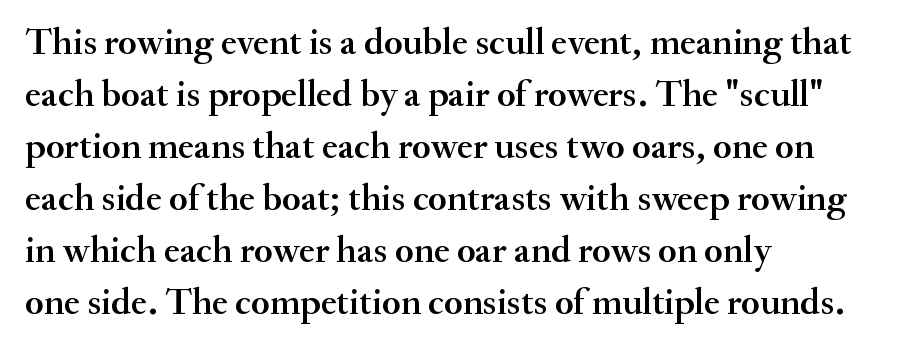
Q: Is the text italic (slanted)? A: No, it is upright.
Q: Is the typeface a serif or a sans-serif typeface? A: Serif.
Q: Is the text underlined? A: No.
Q: How is the paragraph aligned? A: Left-aligned.
Q: Is the spacing between letters normal or unusually wide? A: Normal.
Q: Is the spacing between lines tight, normal or loose? A: Normal.
Q: Width (condensed, normal, or wide)? A: Normal.
Q: Stroke contrast? A: Medium.
Q: x-height? A: Small.
Q: Monospaced? A: No.
